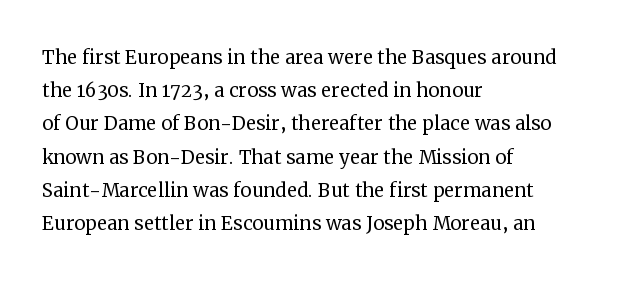
These lines sit exactly where default settings would place them. Decoration check: the copy has no underline. The typeface has the unassuming heft of standard copy or less. Horizontal alignment here is leftward, the default for most running prose.
